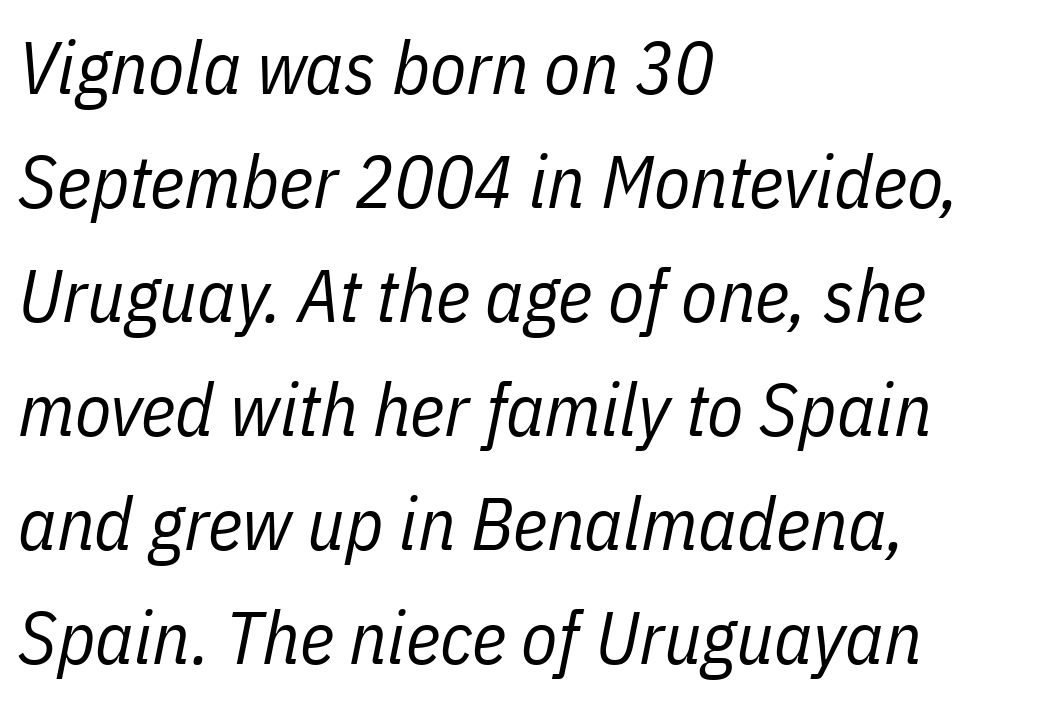
{"italic": "yes", "lean": "right", "slant_degrees": 11, "bold": "no", "weight": "regular", "width": "condensed", "stroke_contrast": "low", "x_height": "medium", "monospaced": "no", "underline": "no", "align": "left", "line_spacing": "normal", "line_spacing_ratio": 1.54, "letter_spacing": "normal", "letter_spacing_em": 0.0, "glyph_px": 74}
